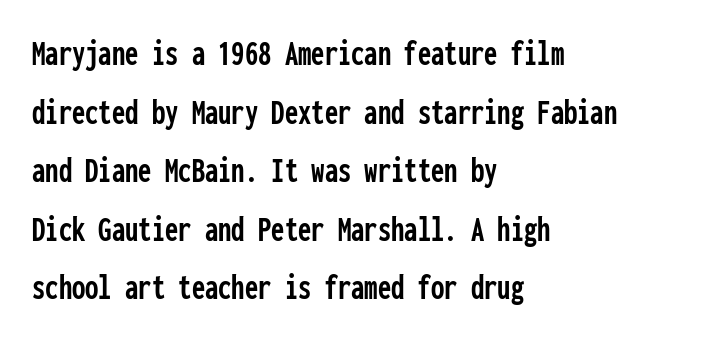
The image shows 38 px condensed sans-serif type, upright, monospaced; set left-aligned, normal line spacing (1.54x), normal letter spacing, not underlined; low stroke contrast and a medium x-height.
